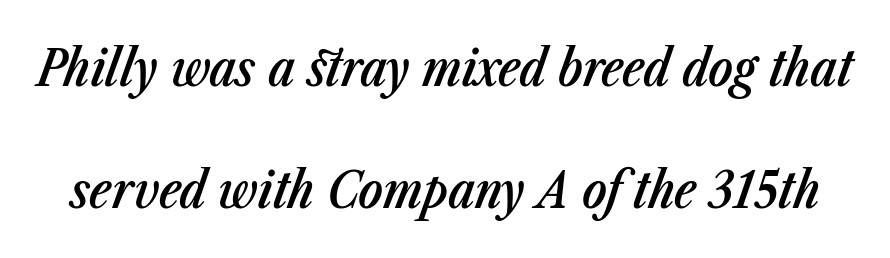
Q: Is the text bold? A: Semi-bold.
Q: Is the text italic (slanted)? A: Yes, it leans right by about 23 degrees.
Q: Is the text underlined? A: No.
Q: Is the spacing between letters normal or unusually wide? A: Normal.
Q: Is the spacing between lines tight, normal or loose? A: Loose.
Q: Width (condensed, normal, or wide)? A: Condensed.
Q: Stroke contrast? A: Low.
Q: x-height? A: Medium.
Q: Monospaced? A: No.
